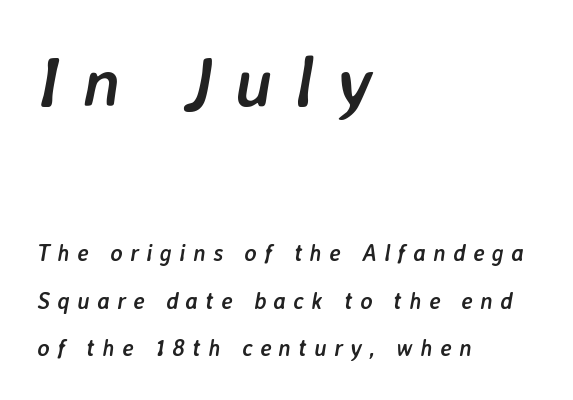
{"italic": "yes", "lean": "right", "slant_degrees": 7, "bold": "yes", "weight": "semibold", "width": "normal", "stroke_contrast": "low", "x_height": "medium", "monospaced": "no", "underline": "no", "align": "left", "line_spacing": "loose", "line_spacing_ratio": 2.07, "letter_spacing": "wide", "letter_spacing_em": 0.32, "larger_block": "first", "size_ratio": 3.04, "glyph_px": 70}
